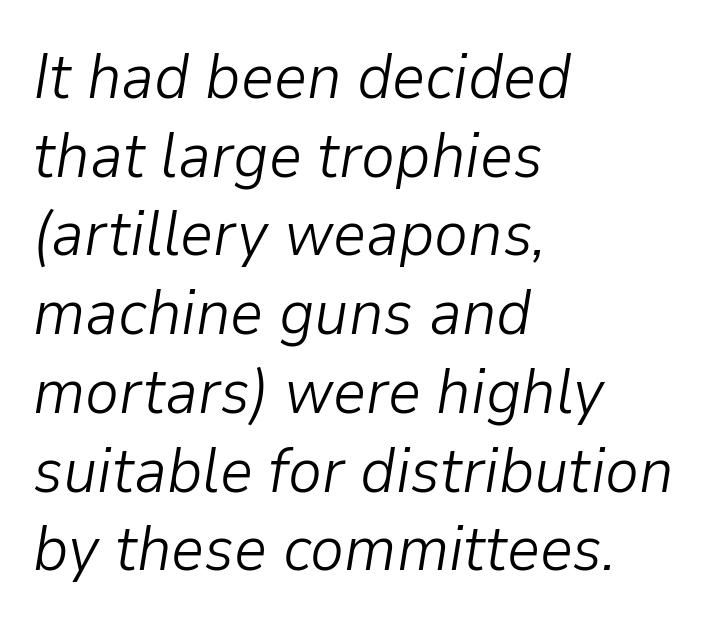
Is this a fixed-width face? No — the glyphs have proportional, varying widths. Designer's note — italics engaged. Bold? No — there's no thickening of the strokes. Underline: absent.
